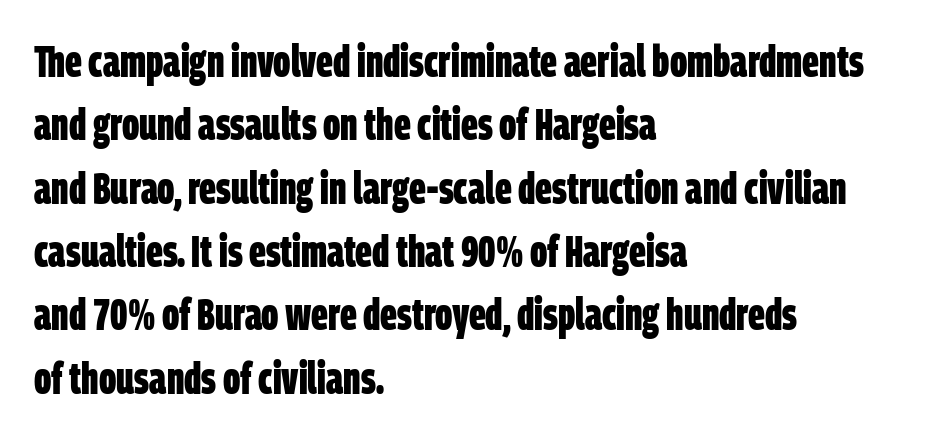
Q: Is the text bold? A: Yes.
Q: Is the typeface a serif or a sans-serif typeface? A: Sans-serif.
Q: Is the text underlined? A: No.
Q: How is the paragraph aligned? A: Left-aligned.
Q: Is the spacing between letters normal or unusually wide? A: Normal.
Q: Is the spacing between lines tight, normal or loose? A: Normal.
Q: Width (condensed, normal, or wide)? A: Condensed.
Q: Stroke contrast? A: Low.
Q: x-height? A: Large.
Q: Monospaced? A: No.
